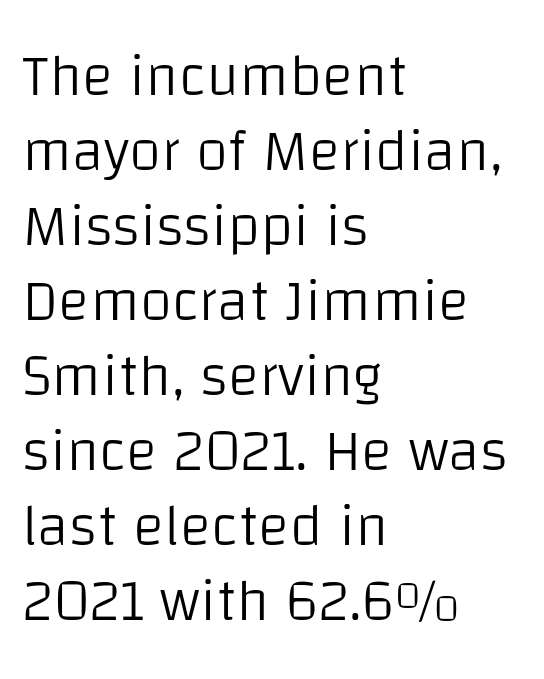
The image shows 59 px light sans-serif type, upright; set left-aligned, normal line spacing (1.27x), normal letter spacing, not underlined; low stroke contrast and a large x-height.
